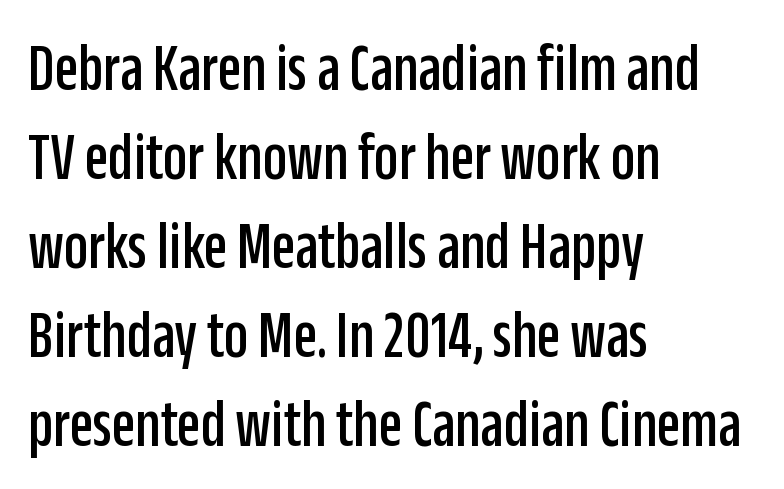
The image shows 68 px condensed sans-serif type, upright; set left-aligned, normal line spacing (1.31x), normal letter spacing, not underlined; low stroke contrast and a large x-height.
